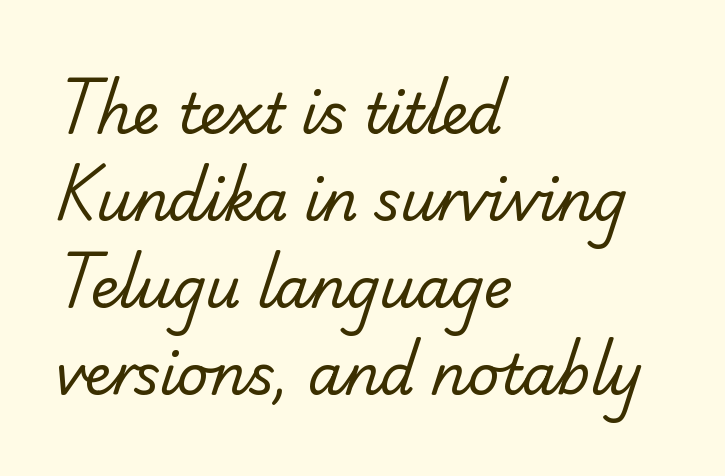
Reading down the block, your eye returns to a fixed left position each line. The letters advance in unequal steps, a hallmark of proportional type. Any mark beneath the type? The region is blank. These lines keep a tight, regular rhythm from letter to letter.
